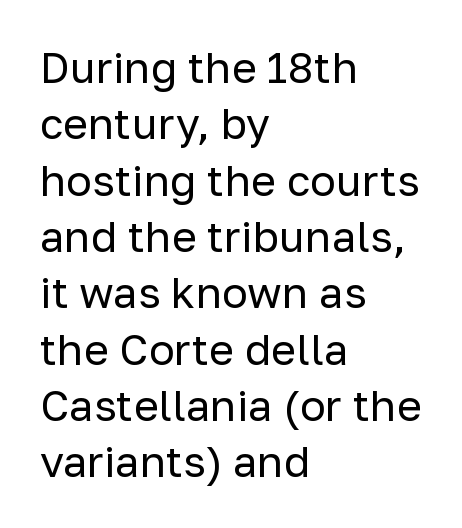
{"serif": "no", "italic": "no", "bold": "no", "weight": "regular", "width": "normal", "stroke_contrast": "low", "x_height": "medium", "monospaced": "no", "underline": "no", "align": "left", "line_spacing": "normal", "line_spacing_ratio": 1.31, "letter_spacing": "normal", "letter_spacing_em": 0.0, "glyph_px": 43}
